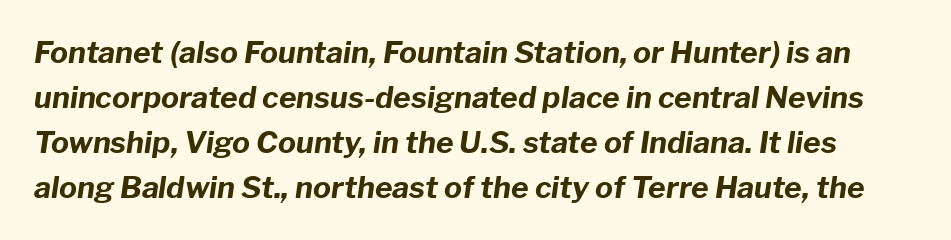
Q: Is the text bold? A: Yes.
Q: Is the text italic (slanted)? A: Yes, it leans right by about 8 degrees.
Q: Is the text underlined? A: No.
Q: Is the spacing between letters normal or unusually wide? A: Normal.
Q: Is the spacing between lines tight, normal or loose? A: Normal.
Q: Width (condensed, normal, or wide)? A: Normal.
Q: Stroke contrast? A: Low.
Q: x-height? A: Medium.
Q: Monospaced? A: No.
